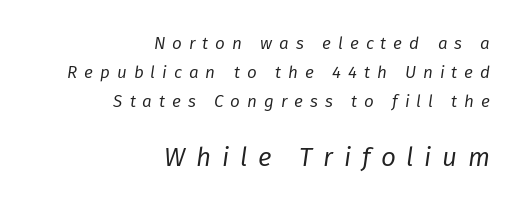
{"italic": "yes", "lean": "right", "slant_degrees": 8, "bold": "no", "underline": "no", "align": "right", "line_spacing_ratio": 1.71, "letter_spacing": "wide", "letter_spacing_em": 0.41, "larger_block": "second", "size_ratio": 1.53, "glyph_px": 26}
